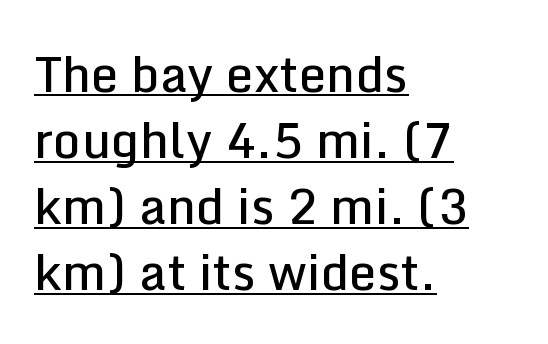
The image shows 49 px semibold sans-serif type, upright; set left-aligned, normal line spacing (1.35x), normal letter spacing, underlined; low stroke contrast and a medium x-height.
